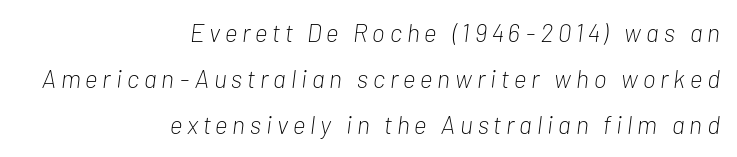
A student would call this right alignment; a typographer would say flush right, rag left. The typesetting does not lean heavy: it is not bold. Rendered with sloped, italic letterforms. This sample uses expanded letter spacing, leaving extra air between glyphs. The gap between lines stays unmarked.
